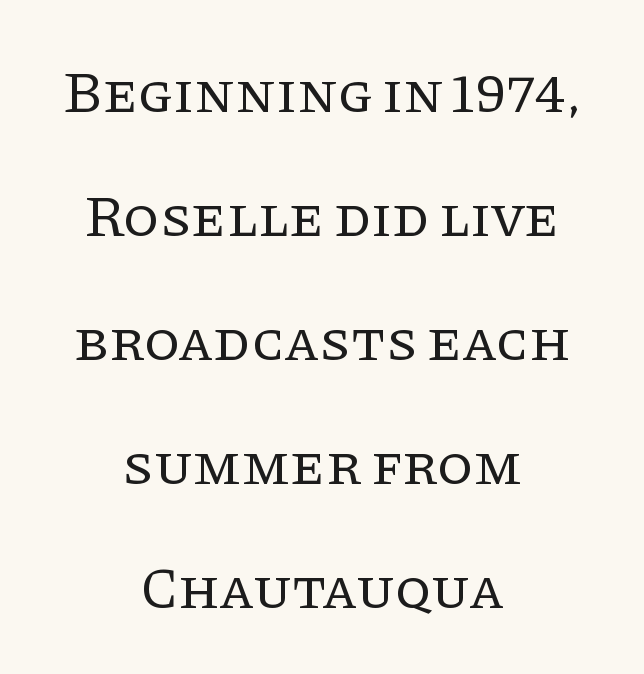
Stem width sits at or under what a default text font uses. Each letter's strokes conclude with small projecting serifs. How would I describe the line gaps? Wide and relaxed. How are the letters spaced? Ordinarily, with no added tracking.
